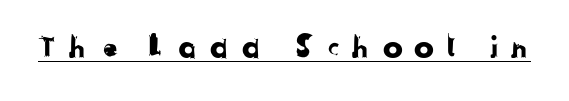
Q: Is the typeface a serif or a sans-serif typeface? A: Sans-serif.
Q: Is the text underlined? A: Yes.
Q: Is the spacing between letters normal or unusually wide? A: Unusually wide.
Q: Width (condensed, normal, or wide)? A: Normal.
Q: Stroke contrast? A: Low.
Q: x-height? A: Medium.
Q: Monospaced? A: No.
